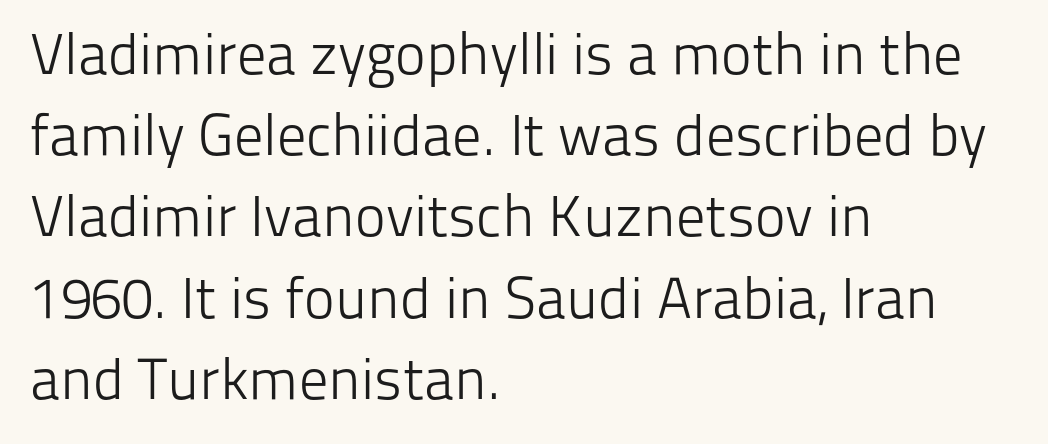
The image shows 58 px light sans-serif type, upright; set left-aligned, normal line spacing (1.4x), normal letter spacing, not underlined; low stroke contrast and a medium x-height.
